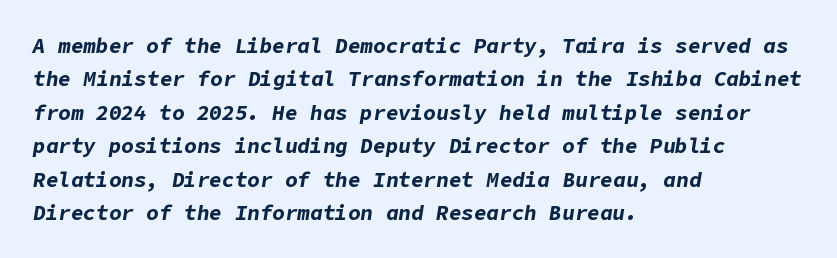
The image shows 21 px bold type, italic (leaning right); set left-aligned, normal line spacing (1.59x), normal letter spacing, not underlined.
